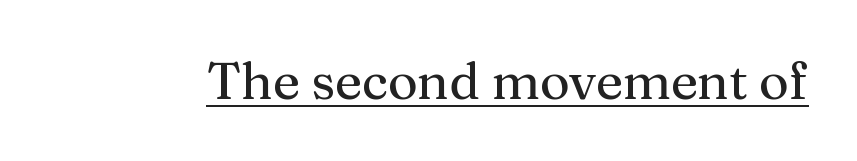
Q: Is the text italic (slanted)? A: No, it is upright.
Q: Is the typeface a serif or a sans-serif typeface? A: Serif.
Q: Is the text underlined? A: Yes.
Q: Is the spacing between letters normal or unusually wide? A: Normal.
Q: Width (condensed, normal, or wide)? A: Normal.
Q: Stroke contrast? A: Medium.
Q: x-height? A: Medium.
Q: Monospaced? A: No.
